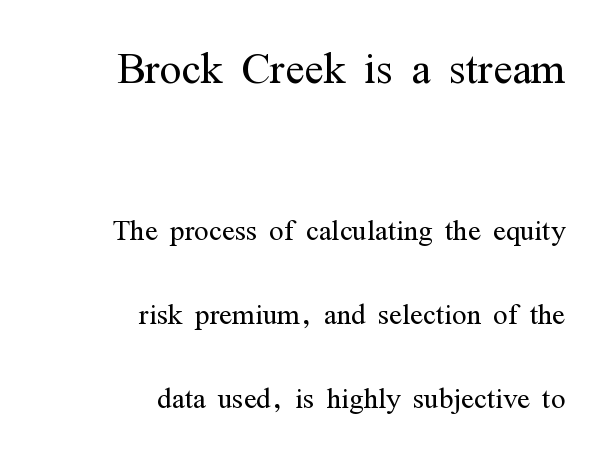
The image shows 57 px light, condensed serif type, upright; set right-aligned, loose line spacing (2.21x), normal letter spacing, not underlined; the first (top) block is 1.5x larger; medium stroke contrast and a medium x-height.
